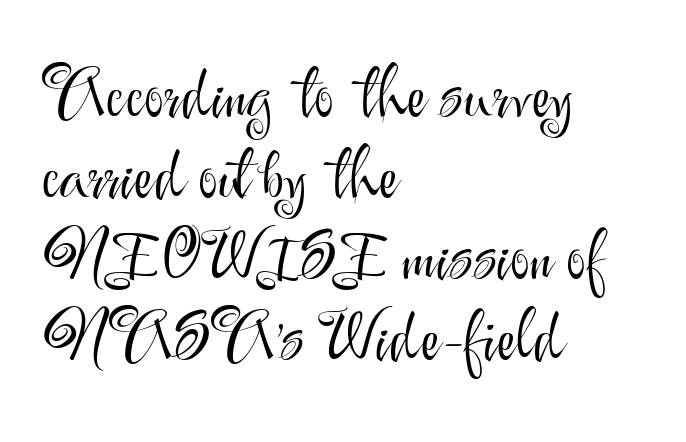
Q: Is the text bold? A: No.
Q: Is the typeface a serif or a sans-serif typeface? A: Sans-serif.
Q: Is the text underlined? A: No.
Q: How is the paragraph aligned? A: Left-aligned.
Q: Is the spacing between letters normal or unusually wide? A: Normal.
Q: Width (condensed, normal, or wide)? A: Normal.
Q: Stroke contrast? A: Medium.
Q: x-height? A: Small.
Q: Monospaced? A: No.
